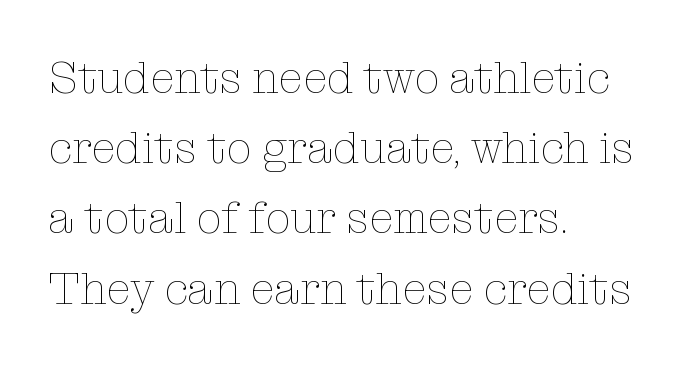
The image shows 45 px thin type, upright; set left-aligned, normal line spacing (1.56x), normal letter spacing, not underlined; low stroke contrast and a medium x-height.
